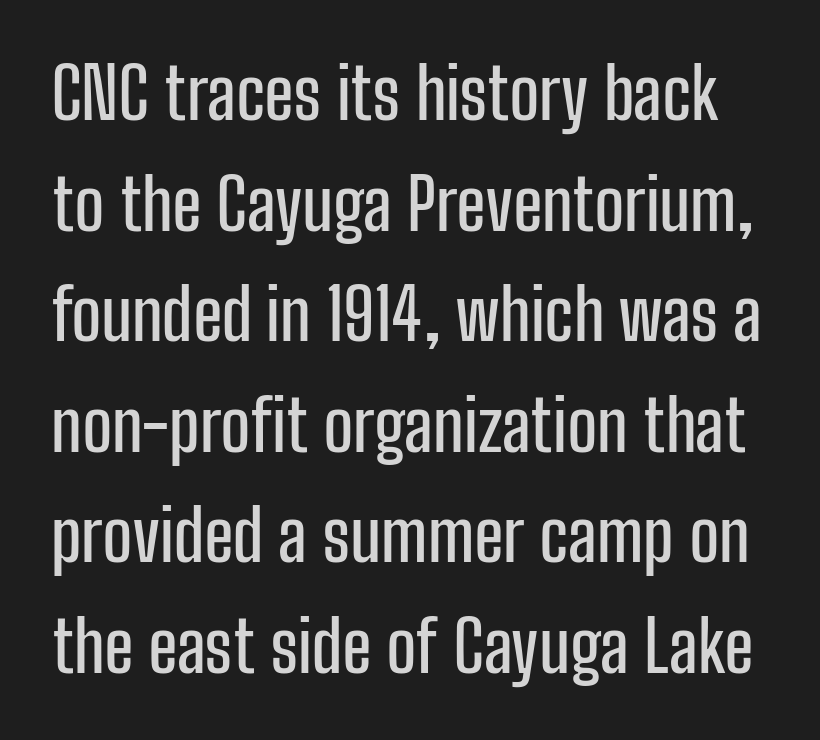
The lines sit at an ordinary, default distance from one another. Examine the stroke ends and you'll find no serifs. Note the varied advance widths — an 'i' is clearly narrower than an 'm'. Every stem runs plumb, perpendicular to the baseline. The string is rendered with underlining switched off. A typesetter would call this zero additional tracking.
